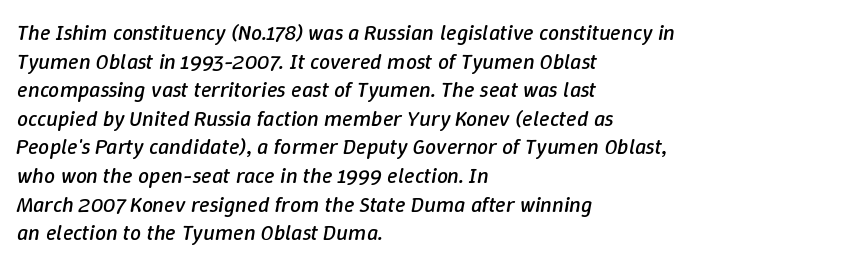
{"italic": "yes", "lean": "right", "slant_degrees": 9, "bold": "no", "underline": "no", "align": "left", "line_spacing": "normal", "line_spacing_ratio": 1.3, "letter_spacing": "normal", "letter_spacing_em": 0.0, "glyph_px": 22}
